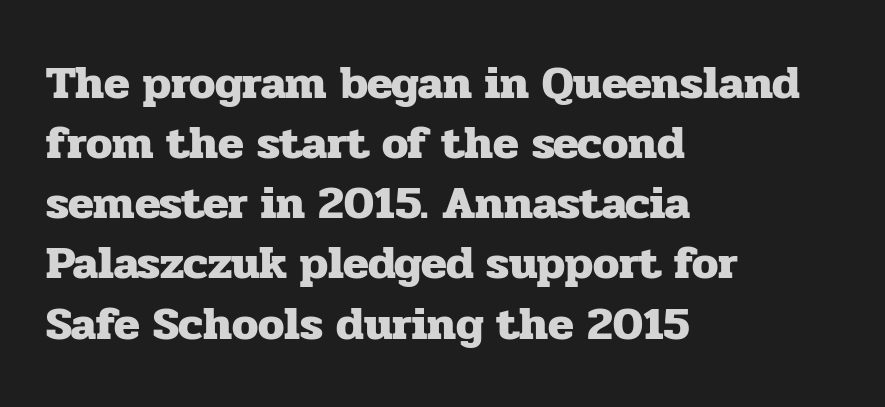
The image shows 47 px heavy serif type, upright; set left-aligned, normal line spacing (1.28x), normal letter spacing, not underlined; low stroke contrast and a medium x-height.
